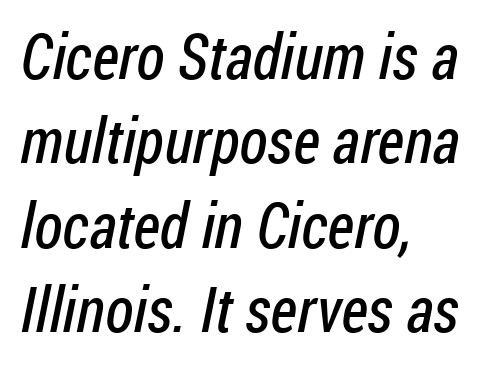
Rule under the text: the space is simply empty. The face used here is proportionally spaced, like ordinary book or web type. The characters display no serif detailing; their extremities are plain. The passage is arranged the way most books set body copy — flush left. The line texture is even and compact thanks to regular tracking.
